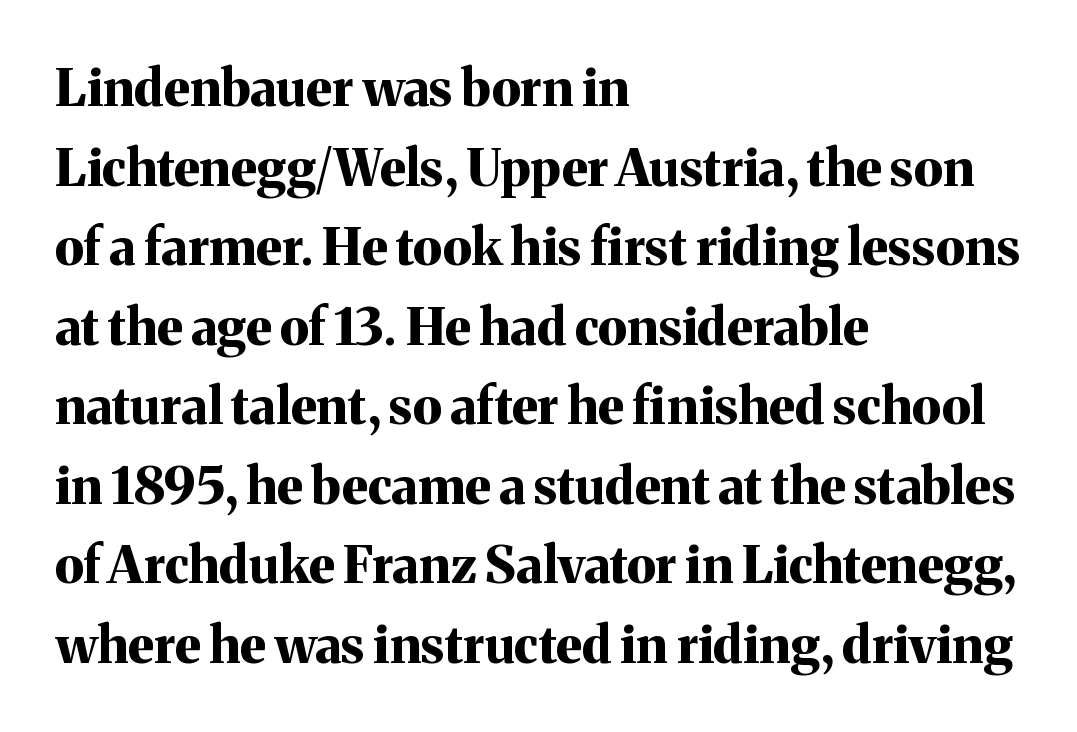
{"serif": "yes", "italic": "no", "bold": "yes", "weight": "bold", "width": "normal", "stroke_contrast": "medium", "x_height": "medium", "monospaced": "no", "underline": "no", "align": "left", "line_spacing": "normal", "line_spacing_ratio": 1.56, "letter_spacing": "normal", "letter_spacing_em": 0.0, "glyph_px": 51}
